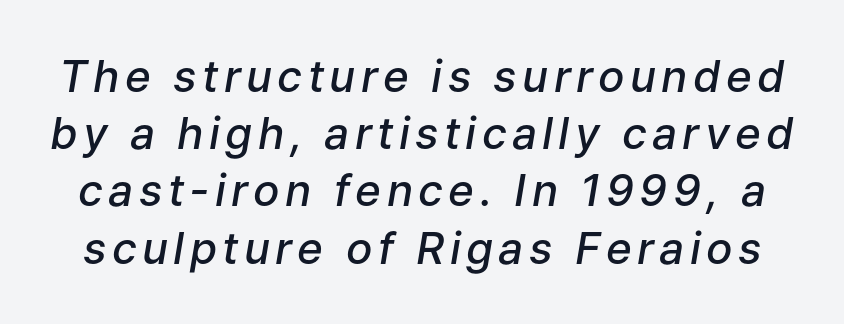
{"italic": "yes", "lean": "right", "slant_degrees": 9, "bold": "semi", "weight": "semibold", "width": "normal", "stroke_contrast": "low", "x_height": "medium", "monospaced": "no", "underline": "no", "line_spacing": "normal", "line_spacing_ratio": 1.3, "glyph_px": 44}
